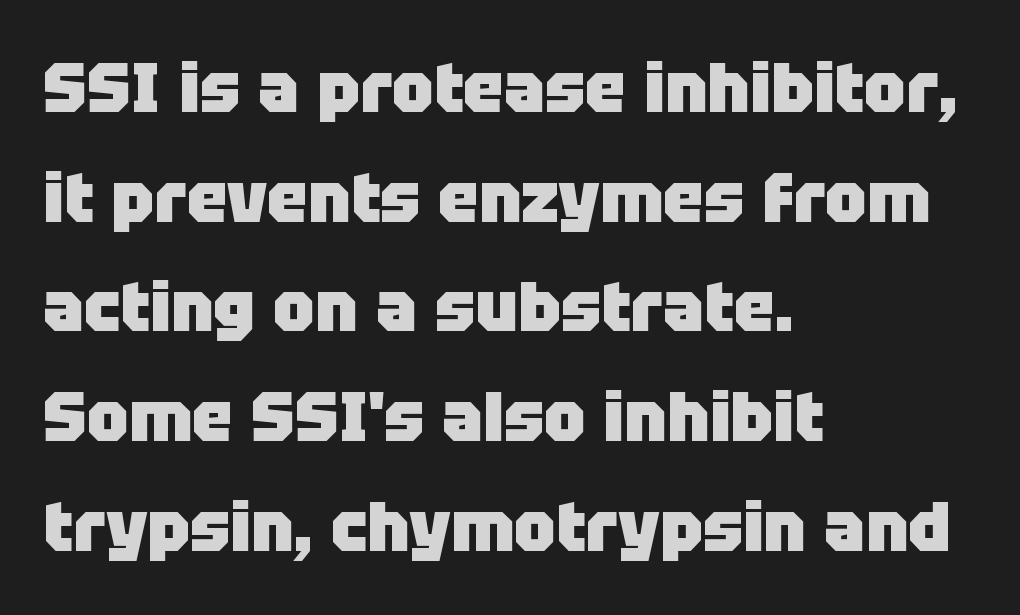
The compositor pushed each line to the left boundary. Characters follow at the spacing the type designer built in. These lines carry a lot of weight — the face is fully bold. Designer's note — italics off, roman on. The passage shown is not underscored anywhere.
